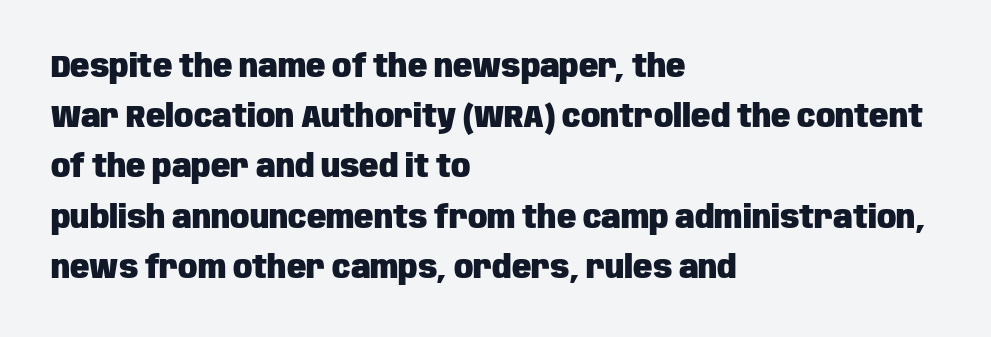
Q: Is the text bold? A: Yes.
Q: Is the text italic (slanted)? A: No, it is upright.
Q: Is the typeface a serif or a sans-serif typeface? A: Sans-serif.
Q: Is the text underlined? A: No.
Q: How is the paragraph aligned? A: Left-aligned.
Q: Is the spacing between letters normal or unusually wide? A: Normal.
Q: Is the spacing between lines tight, normal or loose? A: Normal.
Q: Width (condensed, normal, or wide)? A: Condensed.
Q: Stroke contrast? A: Low.
Q: x-height? A: Large.
Q: Monospaced? A: No.
